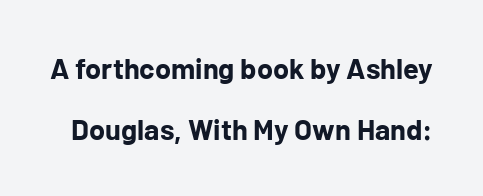
The image shows 29 px bold sans-serif type, upright; set loose line spacing (2.09x), normal letter spacing, not underlined; low stroke contrast and a medium x-height.
